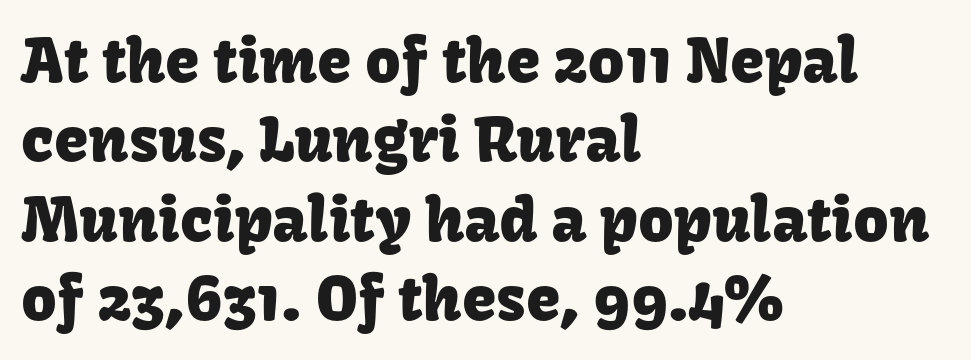
Q: Is the text italic (slanted)? A: No, it is upright.
Q: Is the typeface a serif or a sans-serif typeface? A: Sans-serif.
Q: Is the text underlined? A: No.
Q: How is the paragraph aligned? A: Left-aligned.
Q: Is the spacing between letters normal or unusually wide? A: Normal.
Q: Is the spacing between lines tight, normal or loose? A: Normal.
Q: Width (condensed, normal, or wide)? A: Normal.
Q: Stroke contrast? A: Low.
Q: x-height? A: Medium.
Q: Monospaced? A: No.
